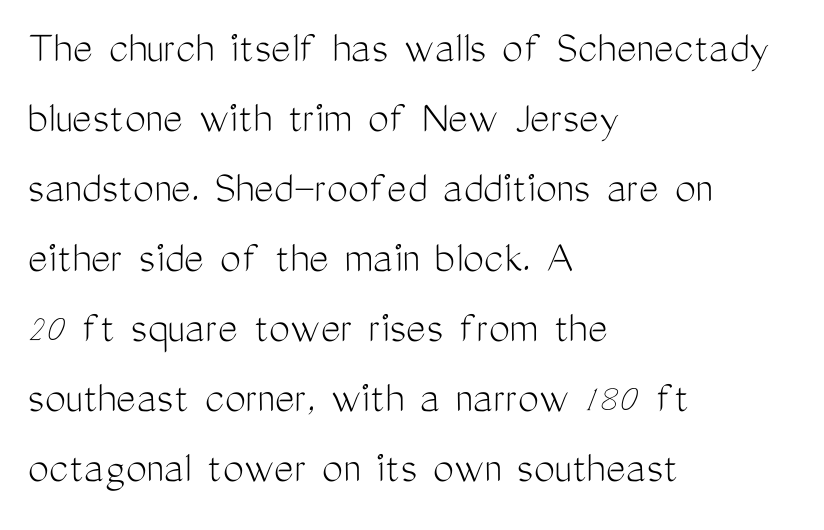
{"serif": "no", "italic": "no", "bold": "no", "weight": "light", "width": "condensed", "stroke_contrast": "medium", "x_height": "medium", "monospaced": "no", "underline": "no", "align": "left", "line_spacing": "normal", "line_spacing_ratio": 1.49, "letter_spacing": "normal", "letter_spacing_em": 0.0, "glyph_px": 47}
